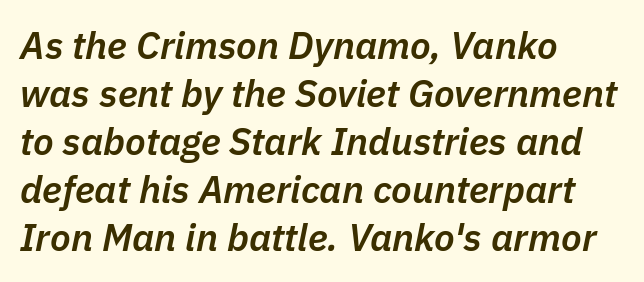
{"italic": "yes", "lean": "right", "slant_degrees": 11, "bold": "semi", "weight": "semibold", "width": "normal", "stroke_contrast": "low", "x_height": "medium", "monospaced": "no", "underline": "no", "align": "left", "line_spacing": "normal", "line_spacing_ratio": 1.26, "letter_spacing": "normal", "letter_spacing_em": 0.0, "glyph_px": 38}
